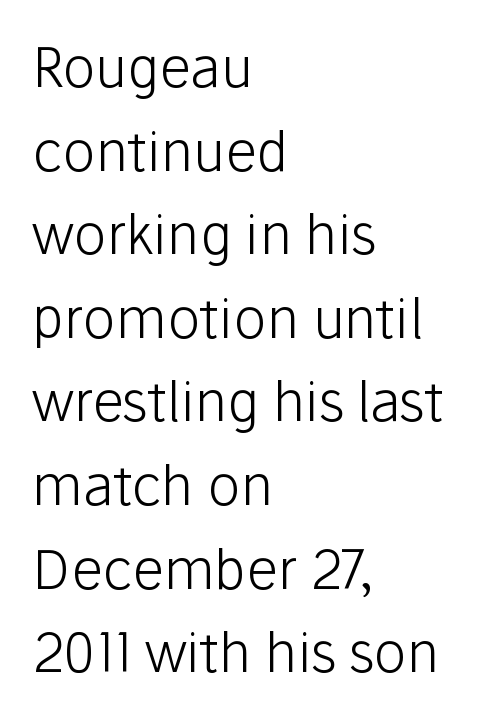
Q: Is the text bold? A: No.
Q: Is the text italic (slanted)? A: No, it is upright.
Q: Is the typeface a serif or a sans-serif typeface? A: Sans-serif.
Q: Is the text underlined? A: No.
Q: How is the paragraph aligned? A: Left-aligned.
Q: Is the spacing between letters normal or unusually wide? A: Normal.
Q: Is the spacing between lines tight, normal or loose? A: Normal.
Q: Width (condensed, normal, or wide)? A: Normal.
Q: Stroke contrast? A: Low.
Q: x-height? A: Medium.
Q: Monospaced? A: No.
